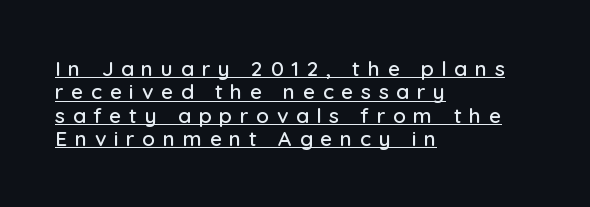
{"italic": "no", "underline": "yes", "align": "left", "line_spacing": "tight", "line_spacing_ratio": 1.11, "letter_spacing": "wide", "letter_spacing_em": 0.36, "glyph_px": 21}
